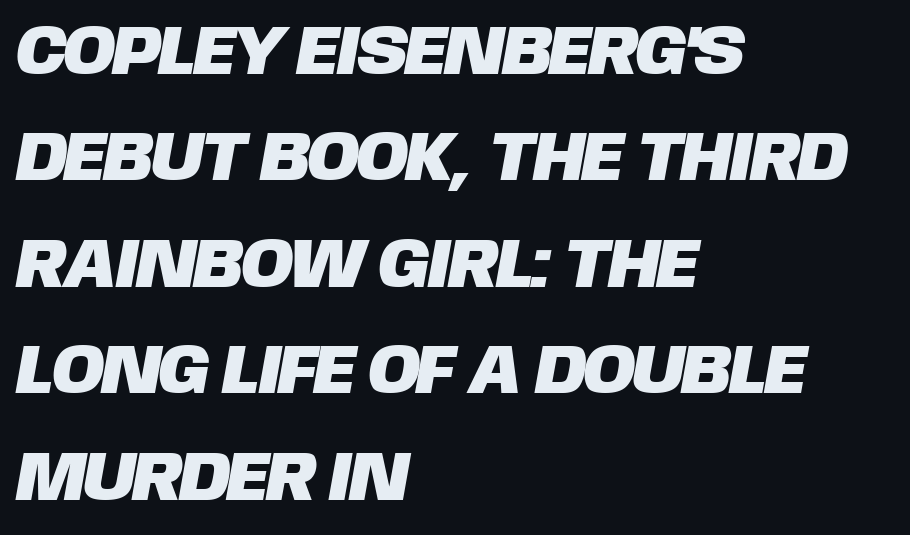
The passage shown is typed in a proportional face where columns would drift. The text block is weighted toward the left margin, trailing off unevenly rightward. Lines of text with bare space underneath. This block has exactly the height ordinary leading produces. There is no visible air inserted between adjacent glyphs. The rendering shows plain stroke endings on the letterforms — a sans-serif design.
